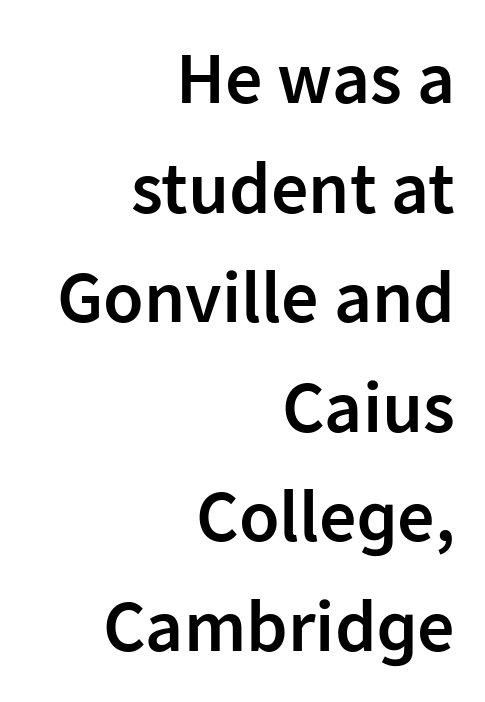
{"serif": "no", "italic": "no", "bold": "semi", "weight": "semibold", "width": "normal", "stroke_contrast": "low", "x_height": "medium", "monospaced": "no", "underline": "no", "align": "right", "line_spacing": "normal", "line_spacing_ratio": 1.48, "letter_spacing": "normal", "letter_spacing_em": 0.0, "glyph_px": 74}
